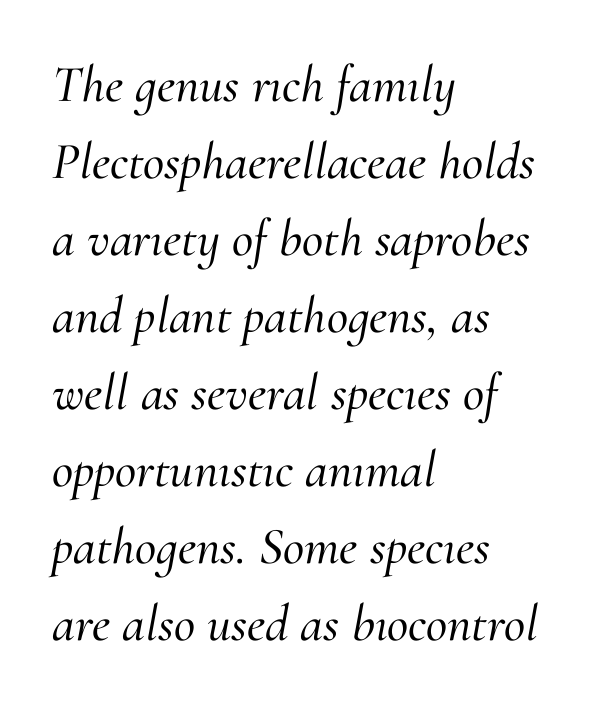
Q: Is the text italic (slanted)? A: Yes, it leans right by about 10 degrees.
Q: Is the typeface a serif or a sans-serif typeface? A: Serif.
Q: Is the text underlined? A: No.
Q: How is the paragraph aligned? A: Left-aligned.
Q: Is the spacing between letters normal or unusually wide? A: Normal.
Q: Is the spacing between lines tight, normal or loose? A: Normal.
Q: Width (condensed, normal, or wide)? A: Normal.
Q: Stroke contrast? A: Medium.
Q: x-height? A: Small.
Q: Monospaced? A: No.
